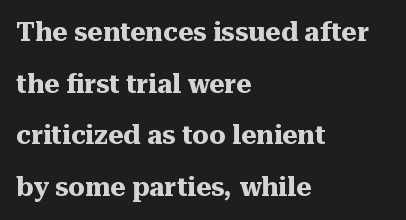
A roman cut, with each character standing at attention. Look at the stroke-to-counter ratio: heavy, a bold. Reading down the block, your eye returns to a fixed left position each line. Short note: letters normally spaced. Honestly, the rows look like they've been pulled way apart.
